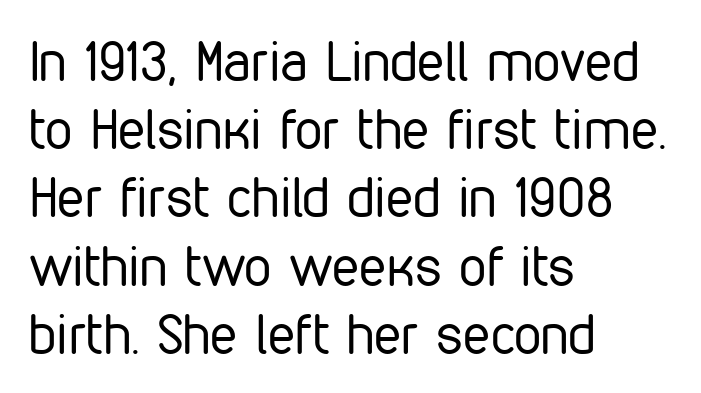
{"serif": "no", "italic": "no", "bold": "no", "weight": "regular", "width": "condensed", "stroke_contrast": "low", "x_height": "medium", "monospaced": "no", "underline": "no", "align": "left", "line_spacing_ratio": 1.24, "letter_spacing": "normal", "letter_spacing_em": 0.0, "glyph_px": 55}
